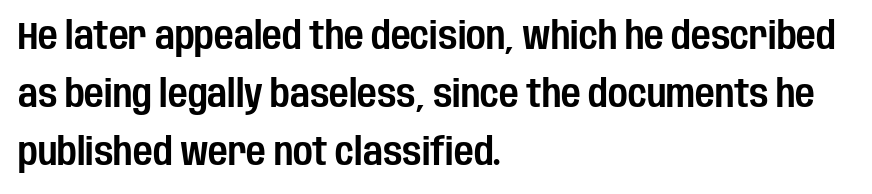
Q: Is the text italic (slanted)? A: No, it is upright.
Q: Is the typeface a serif or a sans-serif typeface? A: Sans-serif.
Q: Is the text underlined? A: No.
Q: How is the paragraph aligned? A: Left-aligned.
Q: Is the spacing between letters normal or unusually wide? A: Normal.
Q: Is the spacing between lines tight, normal or loose? A: Normal.
Q: Width (condensed, normal, or wide)? A: Condensed.
Q: Stroke contrast? A: Low.
Q: x-height? A: Large.
Q: Monospaced? A: No.
